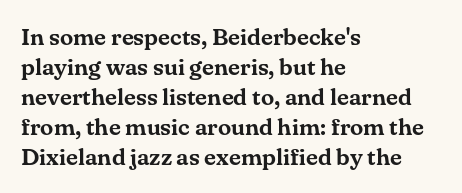
The lines in this sample share a left origin and differ only in where they stop. Tracking here is standard; glyphs follow each other at the usual distance. How would I describe the line gaps? Plain and ordinary. You can tell it's not italic because the verticals are truly vertical.
